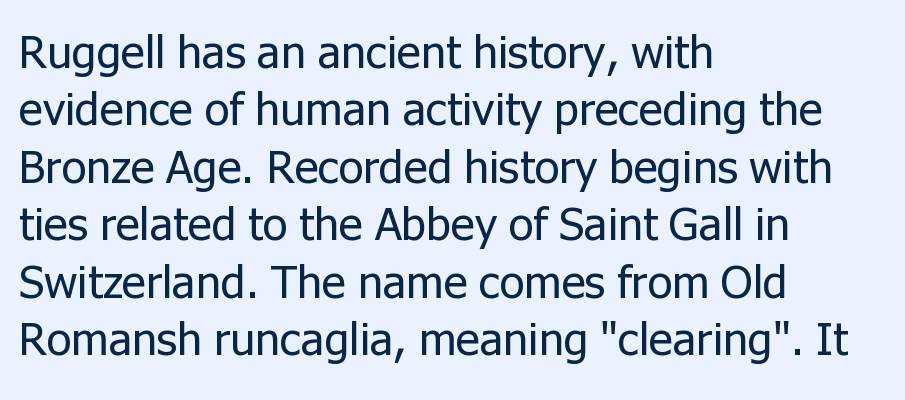
The image shows 46 px regular-weight sans-serif type, upright; set left-aligned, normal line spacing (1.25x), normal letter spacing, not underlined; low stroke contrast and a medium x-height.
